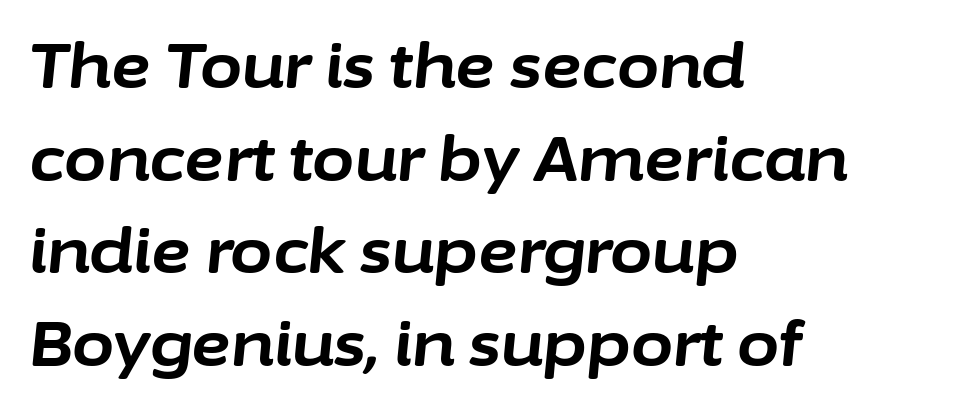
Typeset ragged right — the left edge is the straight one. This sample has the flowing, uneven cadence of proportional lettering. A bare baseline throughout the passage. Summary of vertical rhythm: regular, with standard interline spacing. Look at the tracking — it's just the regular setting, nothing added. It's the slanting kind of type.
